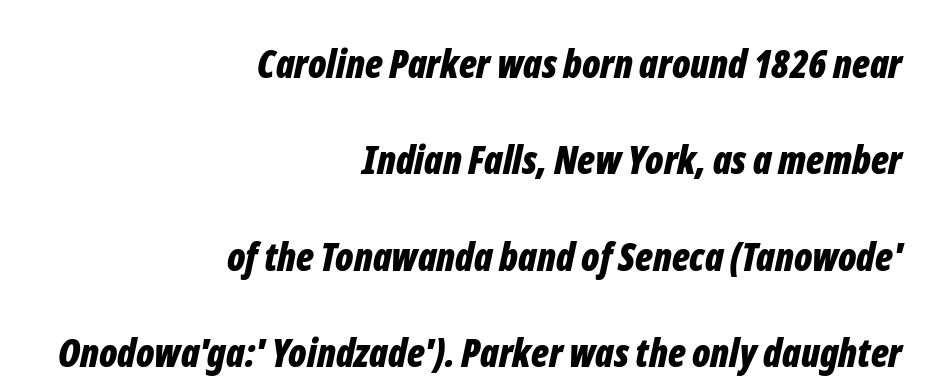
{"italic": "yes", "lean": "right", "slant_degrees": 12, "bold": "yes", "weight": "bold", "width": "condensed", "stroke_contrast": "low", "x_height": "medium", "monospaced": "no", "underline": "no", "align": "right", "line_spacing": "loose", "line_spacing_ratio": 2.47, "letter_spacing": "normal", "letter_spacing_em": 0.0, "glyph_px": 39}
